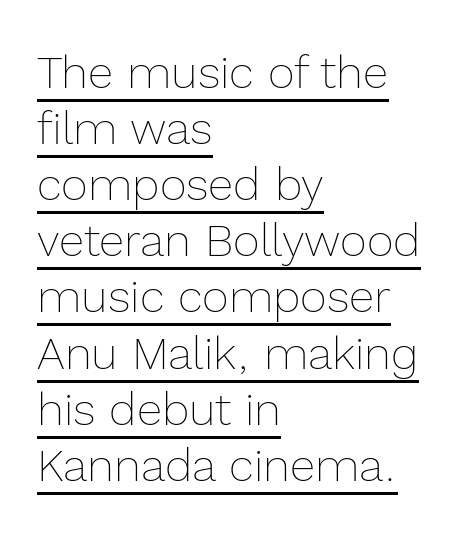
Q: Is the text bold? A: No.
Q: Is the text italic (slanted)? A: No, it is upright.
Q: Is the text underlined? A: Yes.
Q: How is the paragraph aligned? A: Left-aligned.
Q: Is the spacing between letters normal or unusually wide? A: Normal.
Q: Width (condensed, normal, or wide)? A: Normal.
Q: x-height? A: Medium.
Q: Monospaced? A: No.
